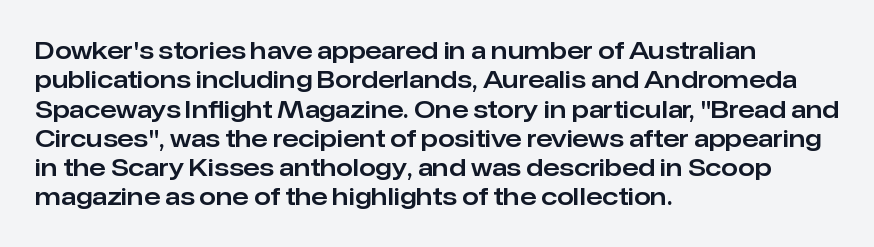
Q: Is the text italic (slanted)? A: No, it is upright.
Q: Is the text underlined? A: No.
Q: How is the paragraph aligned? A: Left-aligned.
Q: Is the spacing between letters normal or unusually wide? A: Normal.
